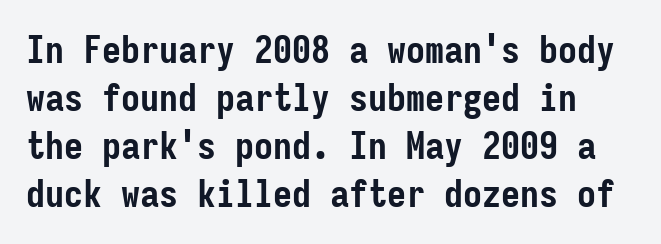
Q: Is the text bold? A: Yes.
Q: Is the text italic (slanted)? A: No, it is upright.
Q: Is the typeface a serif or a sans-serif typeface? A: Sans-serif.
Q: Is the text underlined? A: No.
Q: Is the spacing between letters normal or unusually wide? A: Normal.
Q: Is the spacing between lines tight, normal or loose? A: Normal.
Q: Width (condensed, normal, or wide)? A: Condensed.
Q: Stroke contrast? A: Low.
Q: x-height? A: Medium.
Q: Monospaced? A: Yes.
